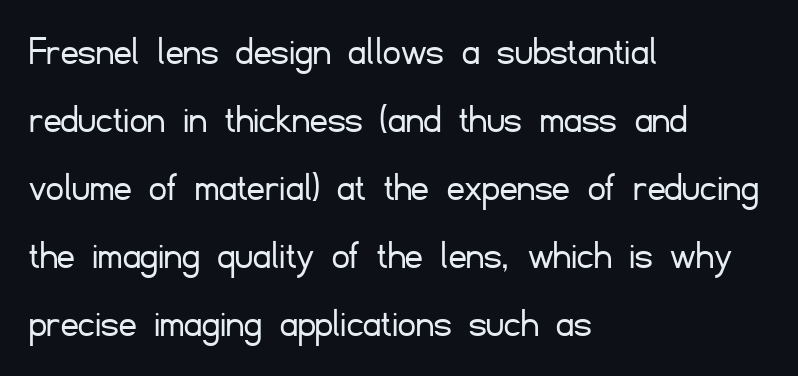
Every row of glyphs begins at an identical x-position on the left. This sample keeps an unexceptional amount of space between lines. Notice how the stems are strictly vertical — no italics here. You can tell from the bare stems that sans-serif type was used.
